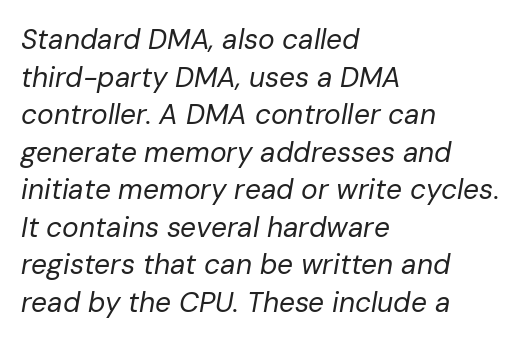
Q: Is the text bold? A: No.
Q: Is the text italic (slanted)? A: Yes, it leans right by about 10 degrees.
Q: Is the text underlined? A: No.
Q: How is the paragraph aligned? A: Left-aligned.
Q: Is the spacing between letters normal or unusually wide? A: Normal.
Q: Is the spacing between lines tight, normal or loose? A: Normal.
Q: Width (condensed, normal, or wide)? A: Normal.
Q: Stroke contrast? A: Low.
Q: x-height? A: Medium.
Q: Monospaced? A: No.
